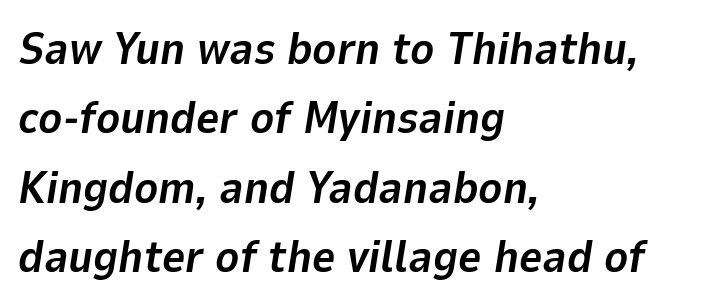
Quick note: italic. There is no visible air inserted between adjacent glyphs. Typesetter's note: full bold, strokes at maximum text heaviness. These lines are rendered in a variable-pitch font. Each line starts at the same left margin while the right side varies.
